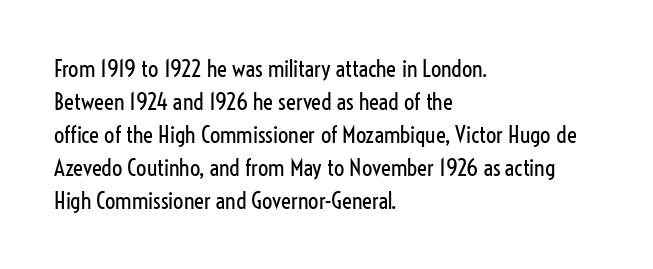
{"italic": "no", "bold": "no", "underline": "no", "align": "left", "line_spacing": "normal", "line_spacing_ratio": 1.43, "letter_spacing": "normal", "letter_spacing_em": 0.0, "glyph_px": 23}
